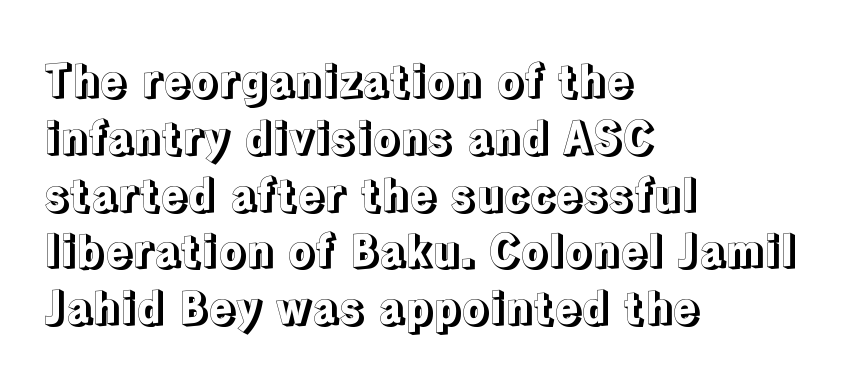
{"italic": "no", "width": "normal", "x_height": "medium", "monospaced": "no", "underline": "no", "align": "left", "line_spacing": "normal", "line_spacing_ratio": 1.29, "letter_spacing": "normal", "letter_spacing_em": 0.0, "glyph_px": 44}
